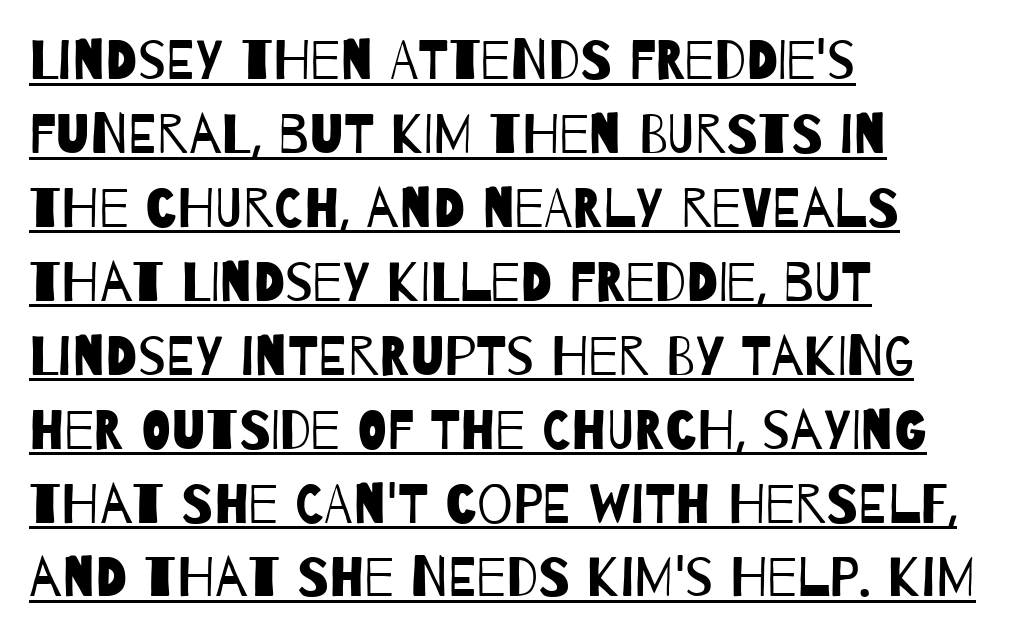
The image shows 56 px regular-weight, condensed sans-serif type; set left-aligned, normal line spacing (1.32x), normal letter spacing, underlined; low stroke contrast and a large x-height.
